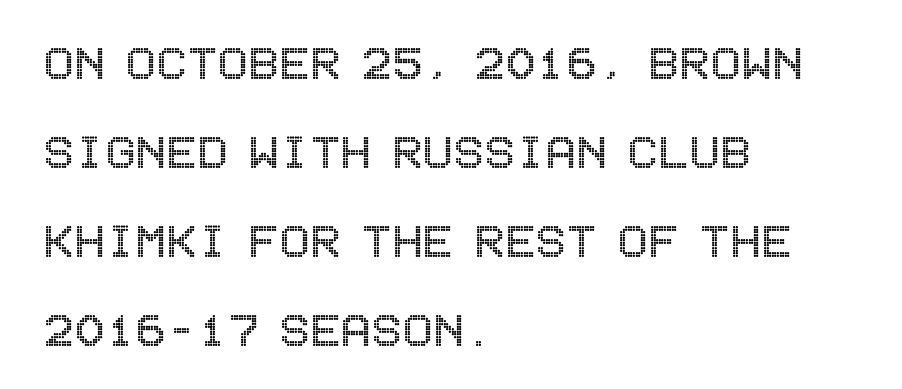
Q: Is the text italic (slanted)? A: No, it is upright.
Q: Is the text underlined? A: No.
Q: How is the paragraph aligned? A: Left-aligned.
Q: Is the spacing between letters normal or unusually wide? A: Normal.
Q: Is the spacing between lines tight, normal or loose? A: Normal.
Q: Width (condensed, normal, or wide)? A: Condensed.
Q: x-height? A: Large.
